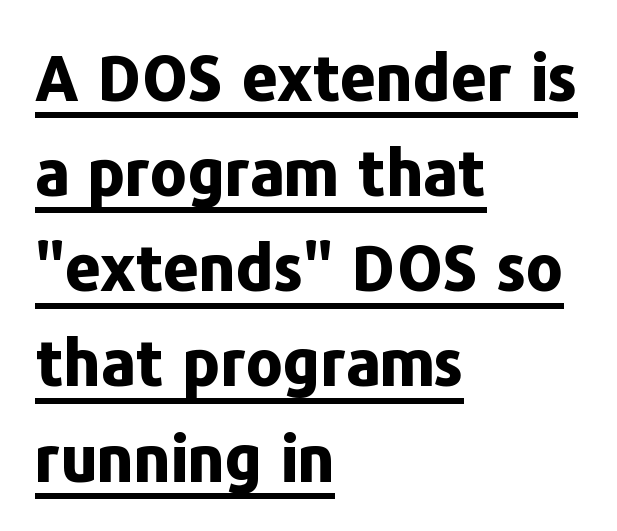
This sample has the flowing, uneven cadence of proportional lettering. Nope, not italic — everything's standing straight. Compared with typical body copy, the letter spacing here is the same. The font family rendered here belongs to the sans-serif group. The rendering anchors every line to the left-hand side. A continuous stroke trails under the words, as in a hyperlink.
